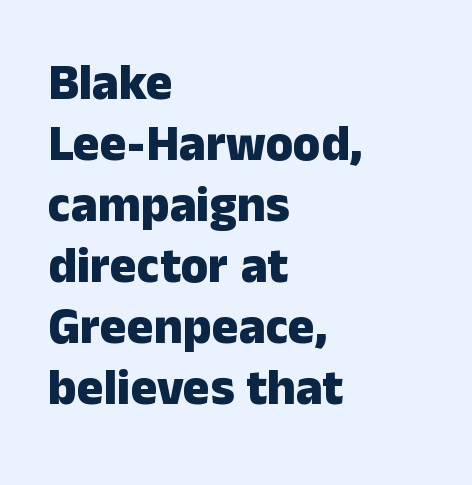
The image shows 50 px heavy sans-serif type, upright; set left-aligned, line spacing 1.22x, normal letter spacing, not underlined; low stroke contrast and a medium x-height.
